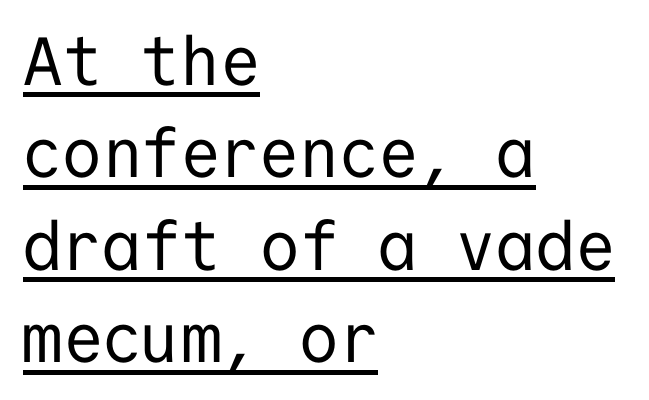
Tracking here is standard; glyphs follow each other at the usual distance. The rendering uses a moderate line-height, typical for paragraphs. Every character sits straight up, as roman type does. These lines stack with their left ends in a neat column. Weight: in the light-to-regular range.
